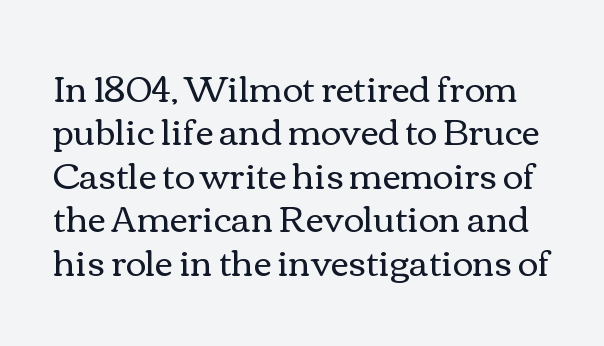
The image shows 35 px regular-weight, wide type, upright; set line spacing 1.24x, normal letter spacing, not underlined; medium stroke contrast and a medium x-height.
